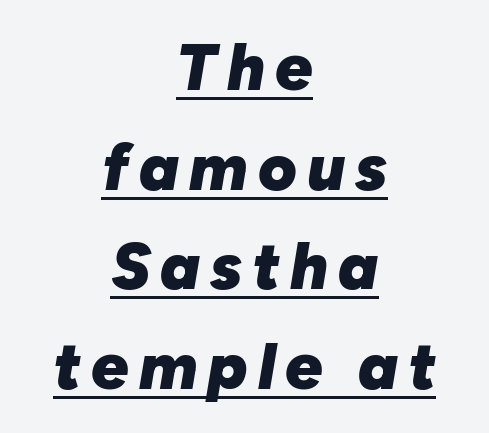
The image shows 66 px heavy type, italic (leaning right); set centered, normal line spacing (1.51x), underlined; low stroke contrast and a medium x-height.
